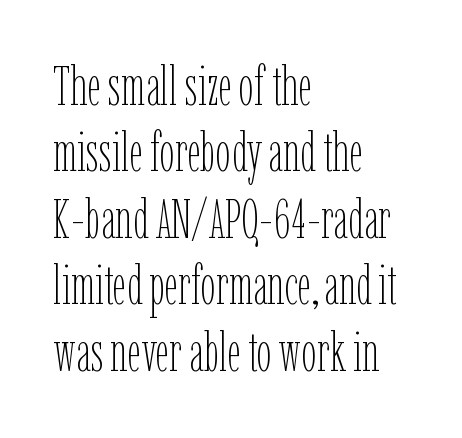
{"italic": "no", "bold": "no", "weight": "thin", "width": "condensed", "stroke_contrast": "low", "x_height": "medium", "monospaced": "no", "underline": "no", "align": "left", "line_spacing_ratio": 1.23, "letter_spacing": "normal", "letter_spacing_em": 0.0, "glyph_px": 54}
